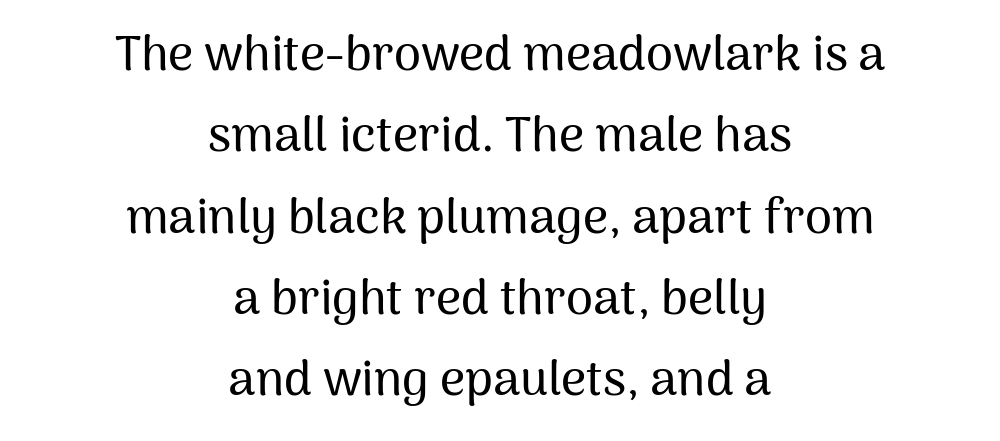
{"serif": "no", "italic": "no", "width": "normal", "stroke_contrast": "medium", "x_height": "medium", "monospaced": "no", "underline": "no", "align": "center", "line_spacing": "normal", "line_spacing_ratio": 1.66, "letter_spacing": "normal", "letter_spacing_em": 0.0, "glyph_px": 49}
